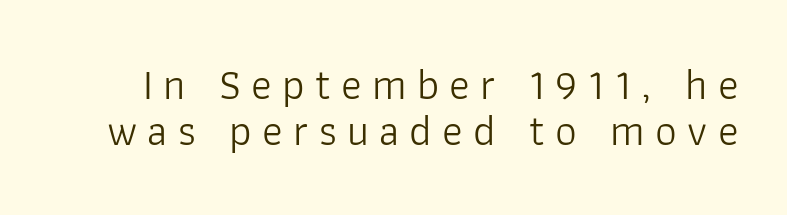
The image shows 43 px light sans-serif type, upright; set tight line spacing (1.08x), unusually wide letter spacing (+0.24 em), not underlined; low stroke contrast and a medium x-height.
